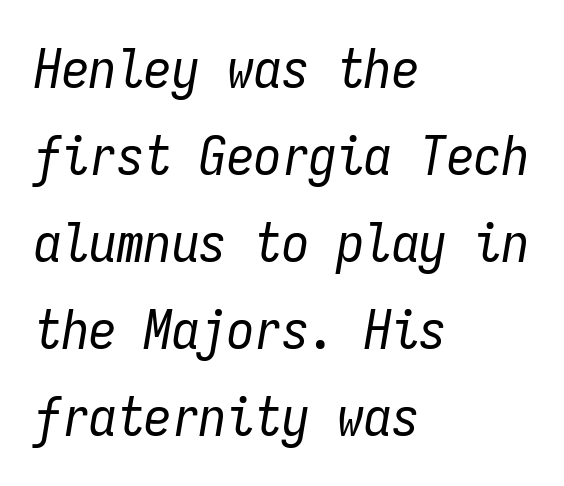
Do the characters align in a grid? Yes, the font is monospaced. A typesetter would call this zero additional tracking. Notice how descenders clear the ascenders below comfortably — that's standard leading. Is this a heavy cut? Hardly; it is regular or lighter.
